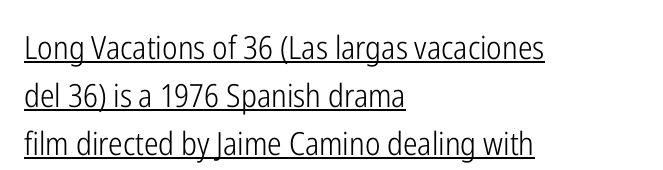
Q: Is the text bold? A: No.
Q: Is the text italic (slanted)? A: No, it is upright.
Q: Is the typeface a serif or a sans-serif typeface? A: Sans-serif.
Q: Is the text underlined? A: Yes.
Q: How is the paragraph aligned? A: Left-aligned.
Q: Is the spacing between letters normal or unusually wide? A: Normal.
Q: Is the spacing between lines tight, normal or loose? A: Normal.
Q: Width (condensed, normal, or wide)? A: Condensed.
Q: Stroke contrast? A: Low.
Q: x-height? A: Medium.
Q: Monospaced? A: No.
